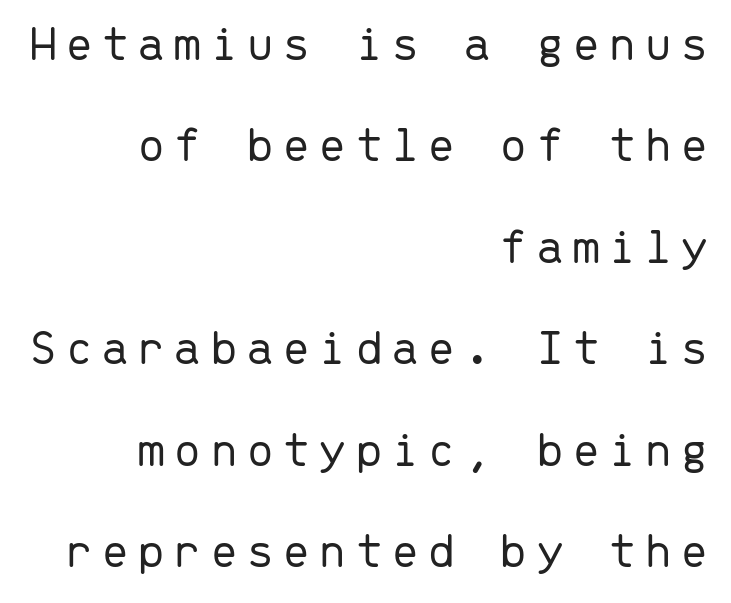
{"serif": "no", "italic": "no", "bold": "no", "weight": "light", "width": "normal", "stroke_contrast": "low", "x_height": "medium", "monospaced": "yes", "underline": "no", "align": "right", "line_spacing": "loose", "line_spacing_ratio": 1.99, "glyph_px": 51}
